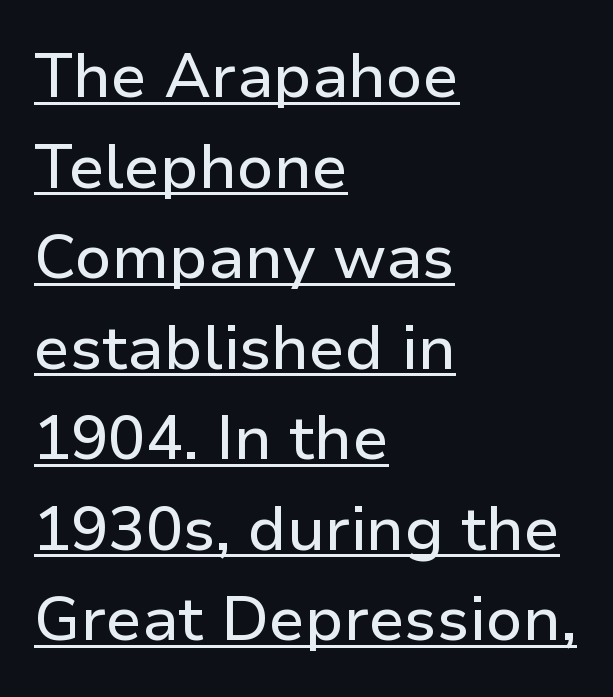
Q: Is the text italic (slanted)? A: No, it is upright.
Q: Is the typeface a serif or a sans-serif typeface? A: Sans-serif.
Q: Is the text underlined? A: Yes.
Q: How is the paragraph aligned? A: Left-aligned.
Q: Is the spacing between letters normal or unusually wide? A: Normal.
Q: Is the spacing between lines tight, normal or loose? A: Normal.
Q: Width (condensed, normal, or wide)? A: Normal.
Q: Stroke contrast? A: Low.
Q: x-height? A: Medium.
Q: Monospaced? A: No.
